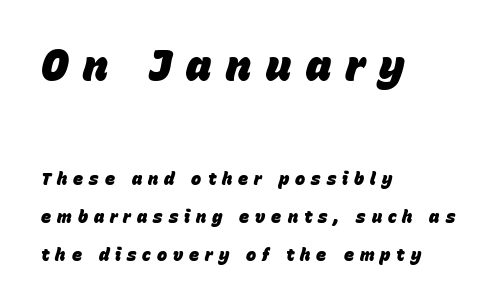
The image shows 42 px heavy type, italic (leaning right); set left-aligned, loose line spacing (2.23x), unusually wide letter spacing (+0.35 em), not underlined; the first (top) block is 2.47x larger; low stroke contrast and a large x-height.
